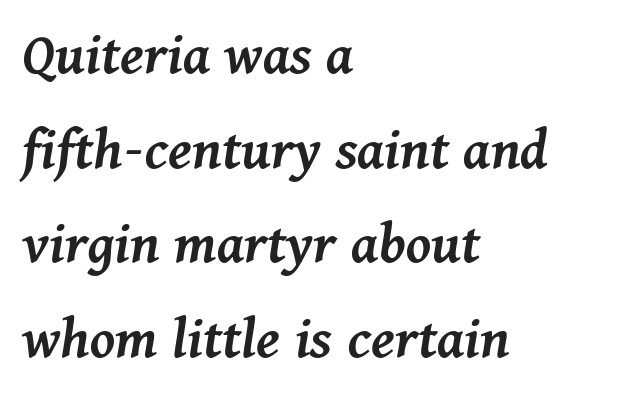
Q: Is the text bold? A: Semi-bold.
Q: Is the text italic (slanted)? A: Yes, it leans right by about 11 degrees.
Q: Is the text underlined? A: No.
Q: How is the paragraph aligned? A: Left-aligned.
Q: Is the spacing between letters normal or unusually wide? A: Normal.
Q: Is the spacing between lines tight, normal or loose? A: Normal.
Q: Width (condensed, normal, or wide)? A: Normal.
Q: Stroke contrast? A: Medium.
Q: x-height? A: Medium.
Q: Monospaced? A: No.
